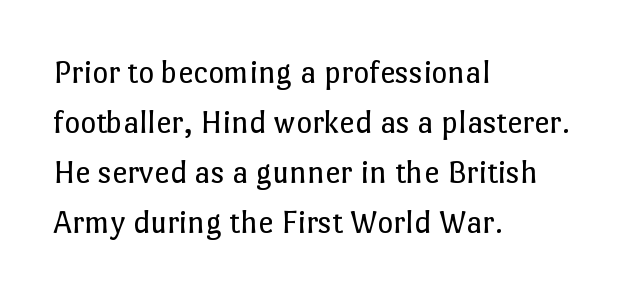
Spacing between characters is what you'd get straight out of the box. The strip under each line holds only bare page. Stem width sits at or under what a default text font uses. Regarding leading, the lines here are spaced in the standard way.
